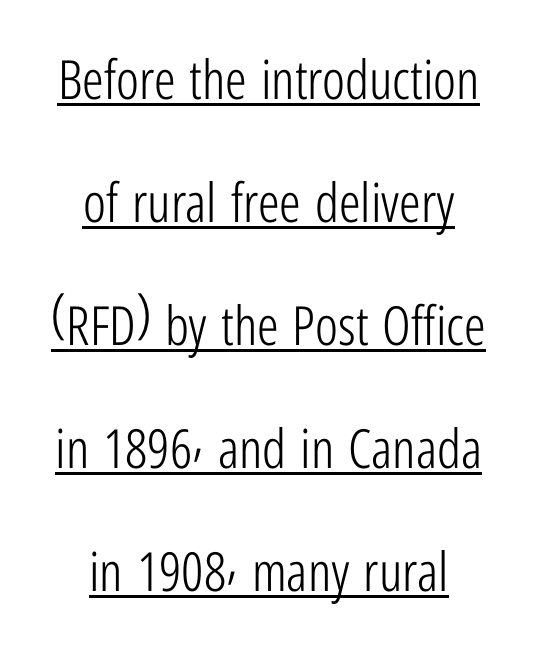
{"serif": "no", "italic": "no", "bold": "no", "weight": "light", "width": "condensed", "stroke_contrast": "low", "x_height": "medium", "monospaced": "no", "underline": "yes", "align": "center", "line_spacing": "loose", "line_spacing_ratio": 2.28, "letter_spacing": "normal", "letter_spacing_em": 0.0, "glyph_px": 54}
